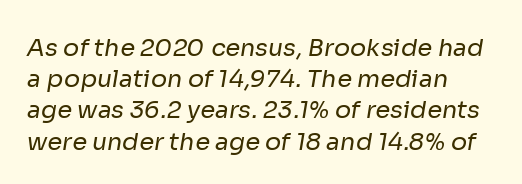
The image shows 24 px text type; set left-aligned, normal line spacing (1.3x), normal letter spacing, not underlined.
